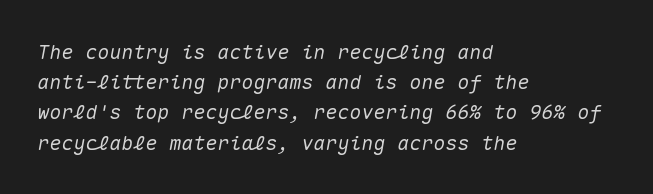
Horizontal alignment here is leftward, the default for most running prose. Students, note that the glyphs here touch the page at normal intervals. Quick note: underline off. The glyphs look as if they've been sheared to an angle.
